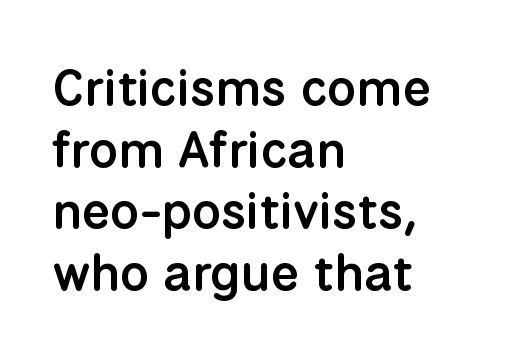
Q: Is the text bold? A: Semi-bold.
Q: Is the text italic (slanted)? A: No, it is upright.
Q: Is the typeface a serif or a sans-serif typeface? A: Sans-serif.
Q: Is the text underlined? A: No.
Q: How is the paragraph aligned? A: Left-aligned.
Q: Is the spacing between letters normal or unusually wide? A: Normal.
Q: Width (condensed, normal, or wide)? A: Normal.
Q: Stroke contrast? A: Low.
Q: x-height? A: Medium.
Q: Monospaced? A: No.
